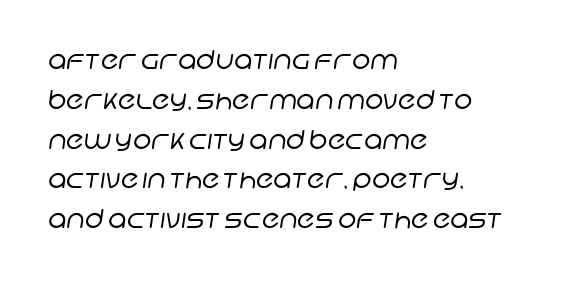
Q: Is the text bold? A: No.
Q: Is the text underlined? A: No.
Q: How is the paragraph aligned? A: Left-aligned.
Q: Is the spacing between letters normal or unusually wide? A: Normal.
Q: Is the spacing between lines tight, normal or loose? A: Normal.
